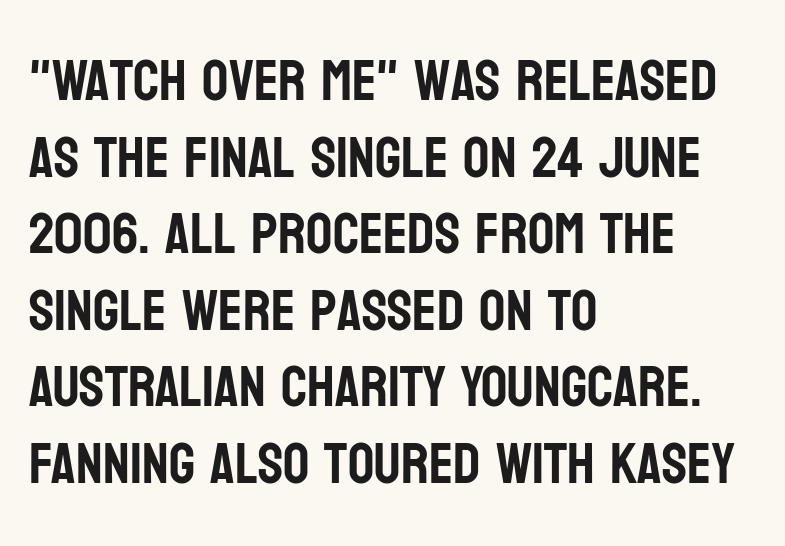
{"serif": "no", "italic": "no", "width": "condensed", "stroke_contrast": "low", "x_height": "large", "monospaced": "no", "underline": "no", "align": "left", "line_spacing": "normal", "line_spacing_ratio": 1.32, "letter_spacing": "normal", "letter_spacing_em": 0.0, "glyph_px": 58}
